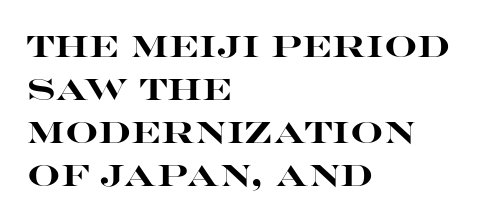
Q: Is the text bold? A: Yes.
Q: Is the text italic (slanted)? A: No, it is upright.
Q: Is the typeface a serif or a sans-serif typeface? A: Serif.
Q: Is the text underlined? A: No.
Q: How is the paragraph aligned? A: Left-aligned.
Q: Is the spacing between letters normal or unusually wide? A: Normal.
Q: Is the spacing between lines tight, normal or loose? A: Normal.
Q: Width (condensed, normal, or wide)? A: Wide.
Q: Stroke contrast? A: High.
Q: x-height? A: Large.
Q: Monospaced? A: No.
